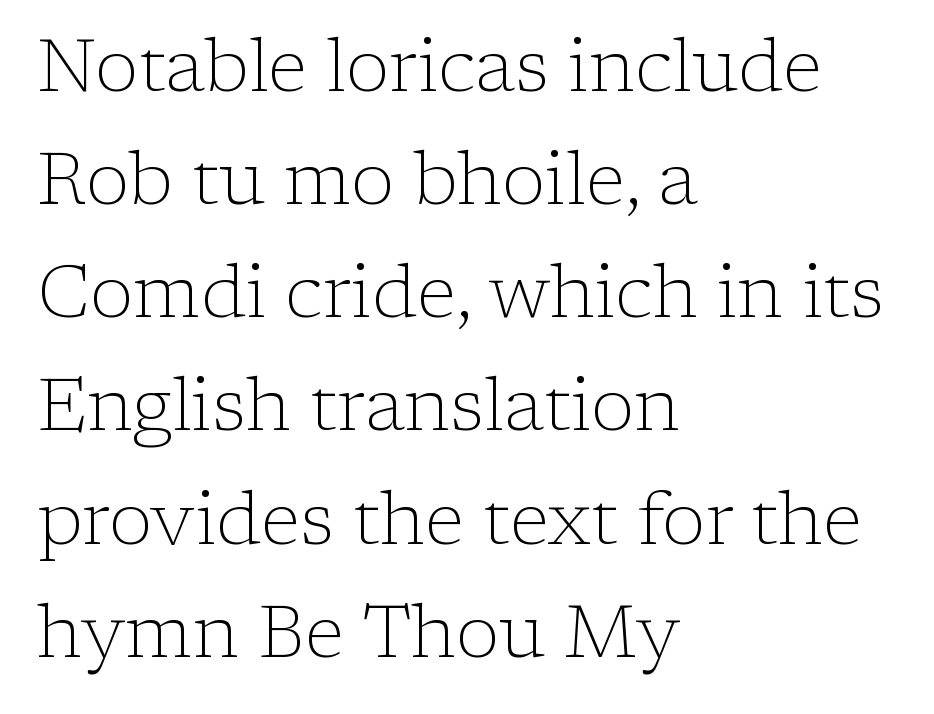
The type family on display is of the serif kind. This is roman type, the default non-slanted kind. You could call the tracking neutral — neither tight nor loose. Left-aligned paragraph, ragged on the right.
